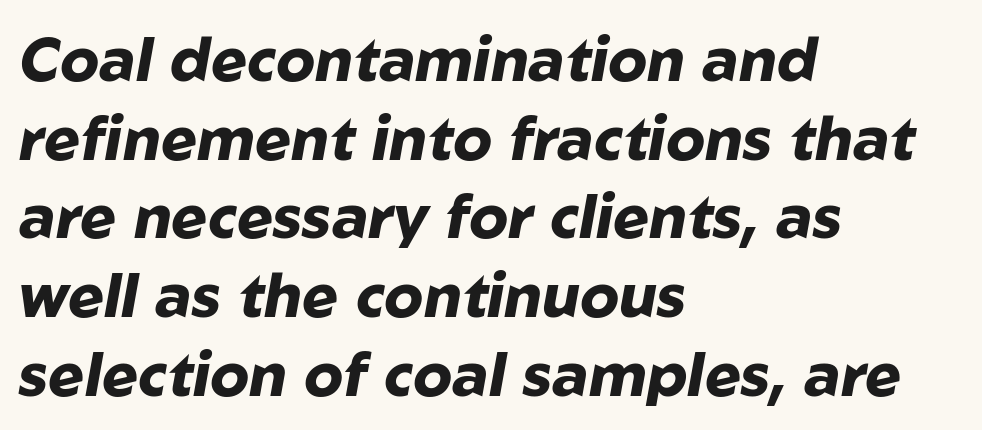
{"italic": "yes", "lean": "right", "slant_degrees": 10, "bold": "yes", "weight": "heavy", "width": "normal", "stroke_contrast": "low", "x_height": "medium", "monospaced": "no", "underline": "no", "align": "left", "line_spacing": "normal", "line_spacing_ratio": 1.29, "letter_spacing": "normal", "letter_spacing_em": 0.0, "glyph_px": 61}
